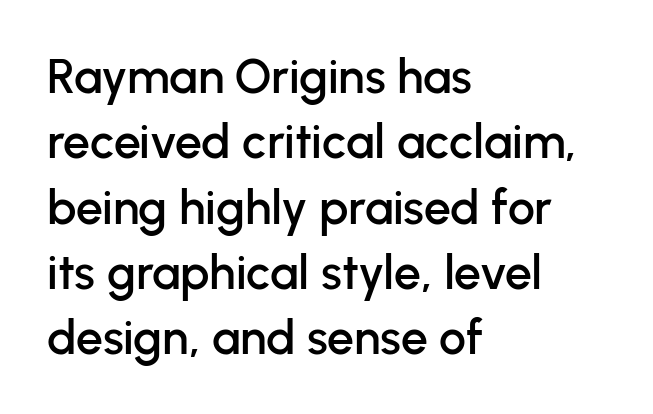
Q: Is the text italic (slanted)? A: No, it is upright.
Q: Is the typeface a serif or a sans-serif typeface? A: Sans-serif.
Q: Is the text underlined? A: No.
Q: How is the paragraph aligned? A: Left-aligned.
Q: Is the spacing between letters normal or unusually wide? A: Normal.
Q: Is the spacing between lines tight, normal or loose? A: Normal.
Q: Width (condensed, normal, or wide)? A: Normal.
Q: Stroke contrast? A: Low.
Q: x-height? A: Medium.
Q: Monospaced? A: No.
